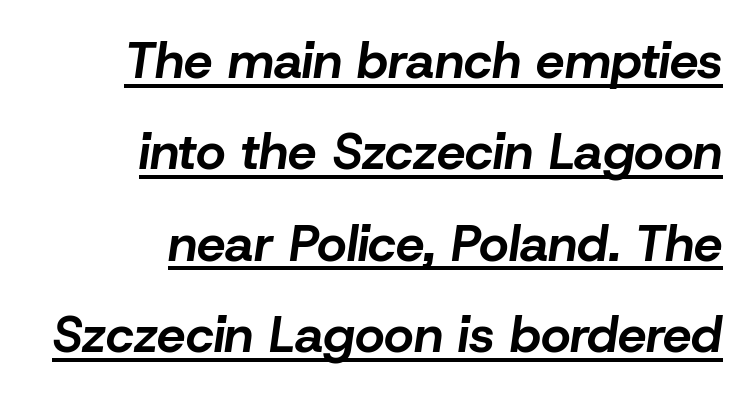
The image shows 51 px bold type, italic (leaning right); set right-aligned, line spacing 1.79x, normal letter spacing, underlined; low stroke contrast and a medium x-height.
